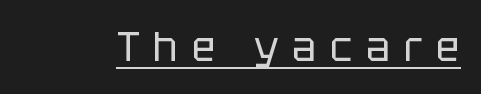
Q: Is the text bold? A: No.
Q: Is the text italic (slanted)? A: No, it is upright.
Q: Is the typeface a serif or a sans-serif typeface? A: Sans-serif.
Q: Is the text underlined? A: Yes.
Q: Is the spacing between letters normal or unusually wide? A: Unusually wide.
Q: Width (condensed, normal, or wide)? A: Normal.
Q: Stroke contrast? A: Low.
Q: x-height? A: Large.
Q: Monospaced? A: No.
